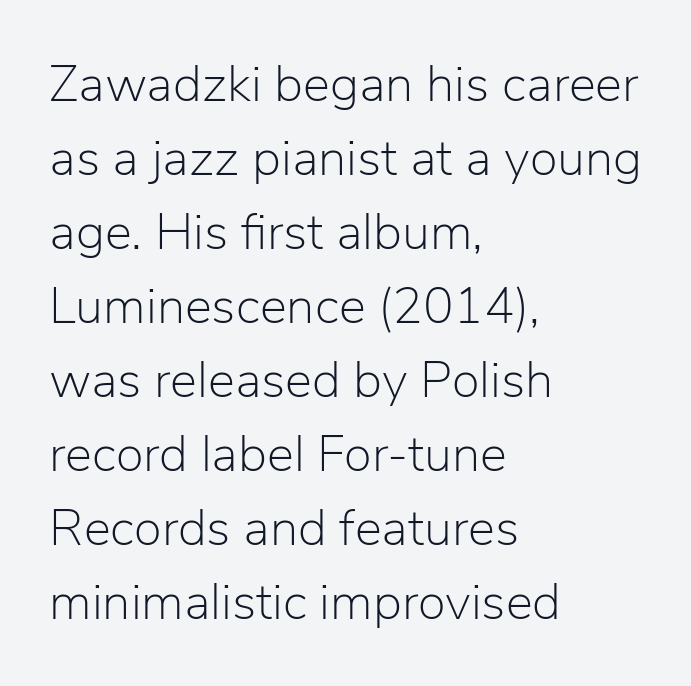
When letters stand straight like this, we call the style roman or upright. A light-to-regular cut is what we see here. Short and long lines alike share a common starting point at left. Evenly set lines give the paragraph a standard silhouette. Spacing verdict: proportional, widths tailored to each character.
